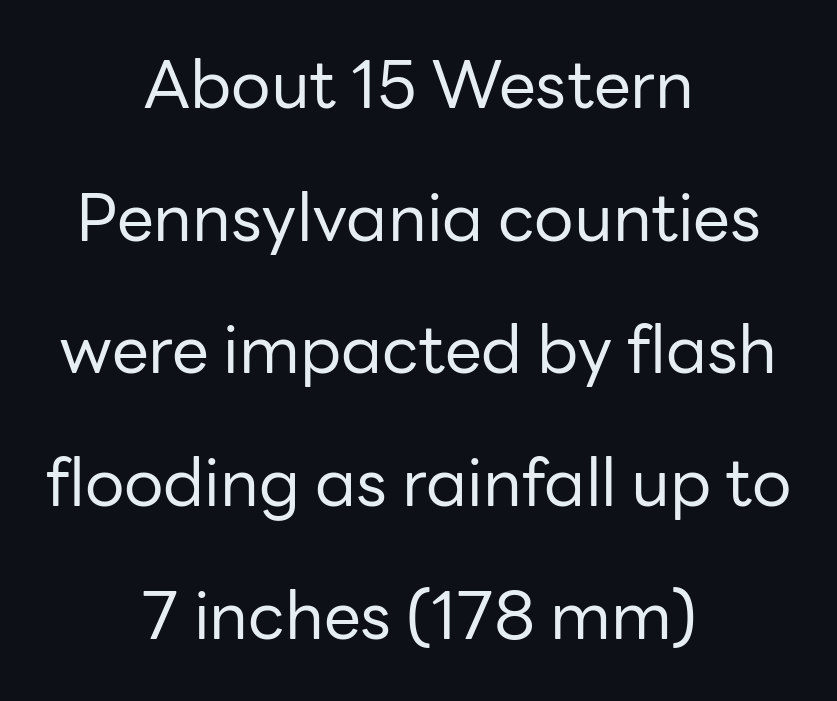
The face used here is a sans, in the tradition of grotesques and geometrics. The face used here is proportionally spaced, like ordinary book or web type. Short and long lines alike share a common midpoint. Each row of text sits above clean, open space.
